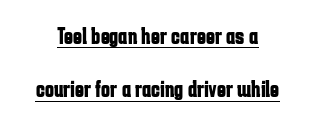
The typesetting leans heavy: a genuine bold. Do the letters lean? They stand straight. The leading is generous, giving the passage an open texture. Letter spacing: default.
